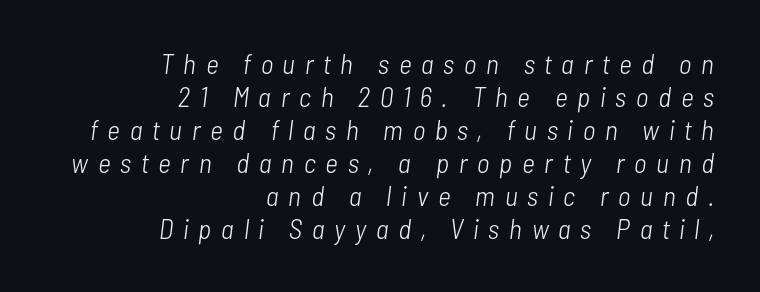
The image shows 28 px light, condensed type, italic (leaning right); set right-aligned, line spacing 1.18x, unusually wide letter spacing (+0.35 em), not underlined; low stroke contrast and a medium x-height.
